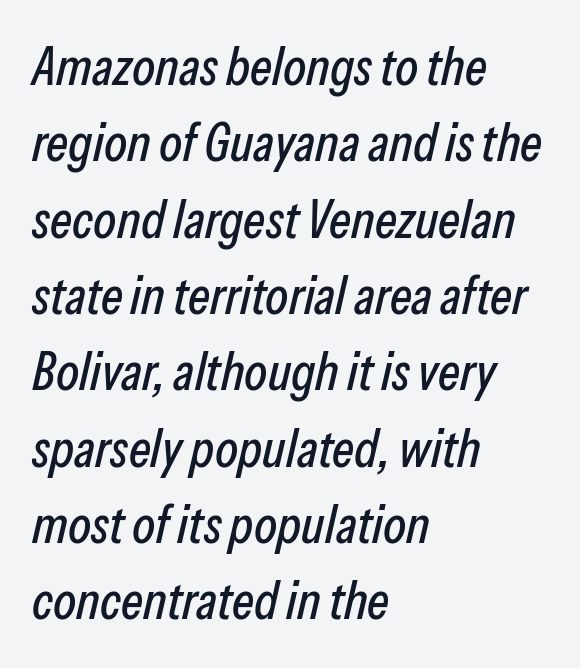
The image shows 53 px condensed type, italic (leaning right); set left-aligned, normal line spacing (1.44x), normal letter spacing, not underlined; low stroke contrast and a medium x-height.
